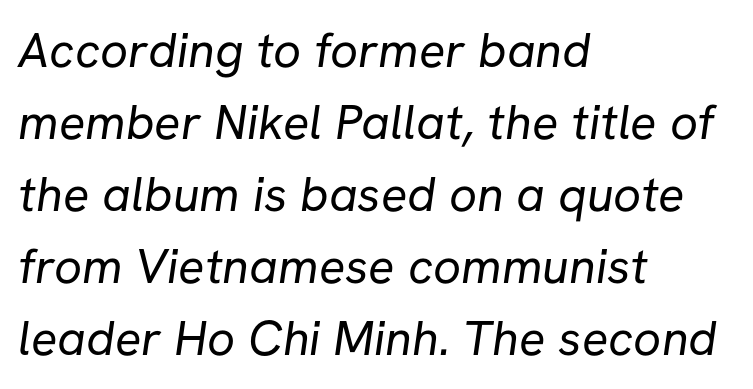
{"serif": "no", "bold": "no", "weight": "regular", "width": "normal", "stroke_contrast": "low", "x_height": "medium", "monospaced": "no", "underline": "no", "align": "left", "line_spacing": "normal", "line_spacing_ratio": 1.47, "letter_spacing": "normal", "letter_spacing_em": 0.0, "glyph_px": 49}
